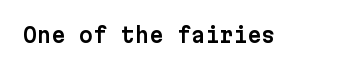
The image shows 20 px text type, upright; set normal letter spacing, not underlined.
